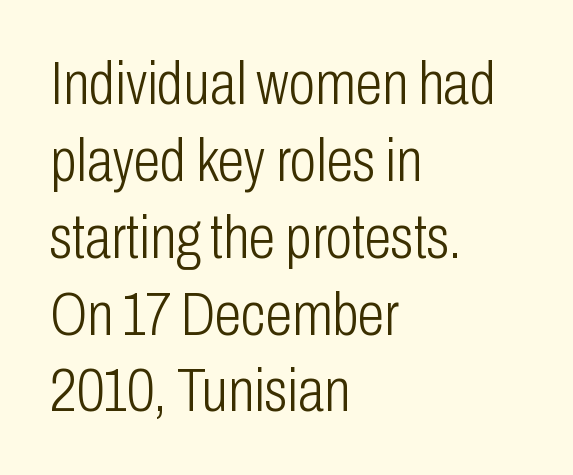
{"serif": "no", "italic": "no", "bold": "no", "weight": "light", "width": "condensed", "stroke_contrast": "low", "x_height": "medium", "monospaced": "no", "underline": "no", "align": "left", "line_spacing": "normal", "line_spacing_ratio": 1.26, "letter_spacing": "normal", "letter_spacing_em": 0.0, "glyph_px": 61}
